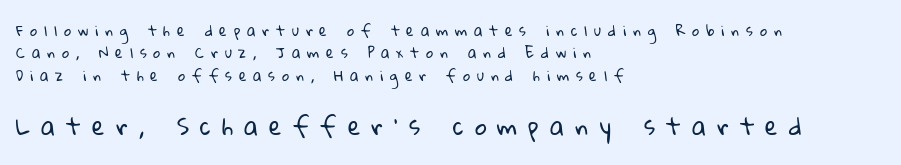
{"bold": "no", "underline": "no", "align": "left", "line_spacing": "normal", "line_spacing_ratio": 1.6, "letter_spacing": "wide", "letter_spacing_em": 0.49, "larger_block": "second", "size_ratio": 1.64, "glyph_px": 23}
